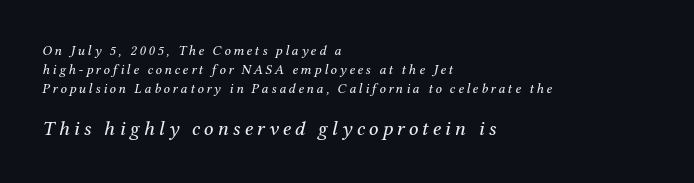
Q: Is the text bold? A: No.
Q: Is the text italic (slanted)? A: Yes, it leans right by about 12 degrees.
Q: Is the text underlined? A: No.
Q: How is the paragraph aligned? A: Left-aligned.
Q: Is the spacing between lines tight, normal or loose? A: Normal.
Q: Which block of text is set in a larger size, the first (top) or the second (bottom)? A: The second (bottom) one.
